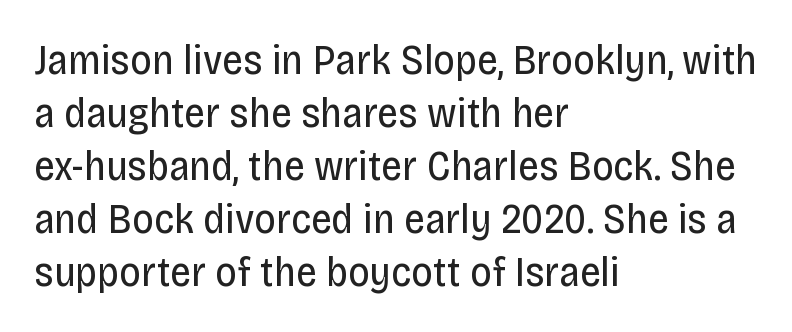
Q: Is the text bold? A: No.
Q: Is the text italic (slanted)? A: No, it is upright.
Q: Is the typeface a serif or a sans-serif typeface? A: Sans-serif.
Q: Is the text underlined? A: No.
Q: How is the paragraph aligned? A: Left-aligned.
Q: Is the spacing between letters normal or unusually wide? A: Normal.
Q: Is the spacing between lines tight, normal or loose? A: Normal.
Q: Width (condensed, normal, or wide)? A: Condensed.
Q: Stroke contrast? A: Low.
Q: x-height? A: Large.
Q: Monospaced? A: No.
